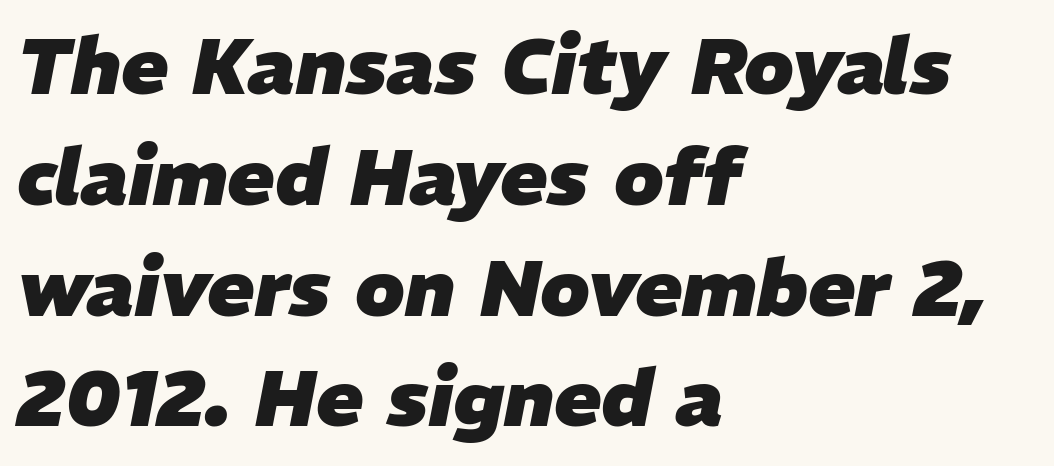
{"italic": "yes", "lean": "right", "slant_degrees": 11, "bold": "yes", "weight": "heavy", "width": "normal", "stroke_contrast": "low", "x_height": "medium", "monospaced": "no", "underline": "no", "align": "left", "line_spacing": "normal", "line_spacing_ratio": 1.42, "letter_spacing": "normal", "letter_spacing_em": 0.0, "glyph_px": 78}
